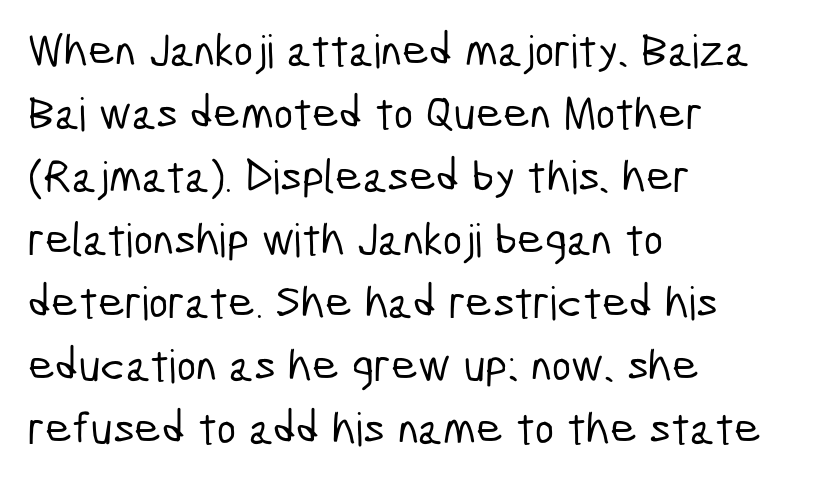
{"serif": "no", "width": "condensed", "stroke_contrast": "low", "x_height": "medium", "monospaced": "no", "underline": "no", "align": "left", "line_spacing": "normal", "line_spacing_ratio": 1.37, "letter_spacing": "normal", "letter_spacing_em": 0.0, "glyph_px": 46}
